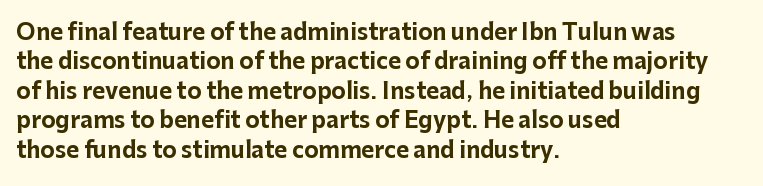
{"italic": "no", "bold": "yes", "underline": "no", "align": "left", "line_spacing": "normal", "line_spacing_ratio": 1.34, "letter_spacing": "normal", "letter_spacing_em": 0.0, "glyph_px": 22}
